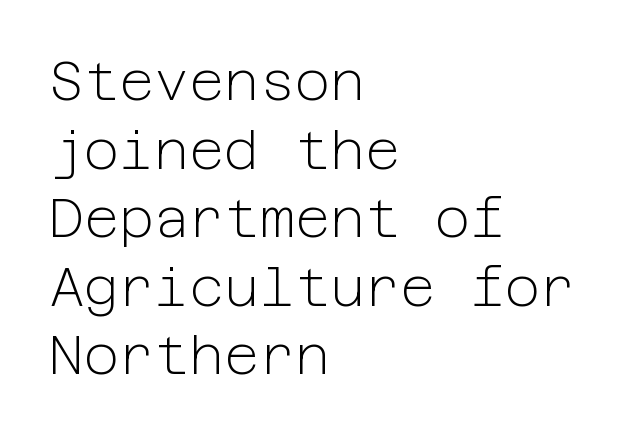
No feet cap the strokes, marking this as sans-serif type. In terms of letterspacing, this is plain default setting. Leading matches the norm, producing a regular column. Letters have the restrained weight of plain body copy at most. Check the space under the baseline: it is left empty. Which margin do the lines hug? The left one — the right edge is uneven.
